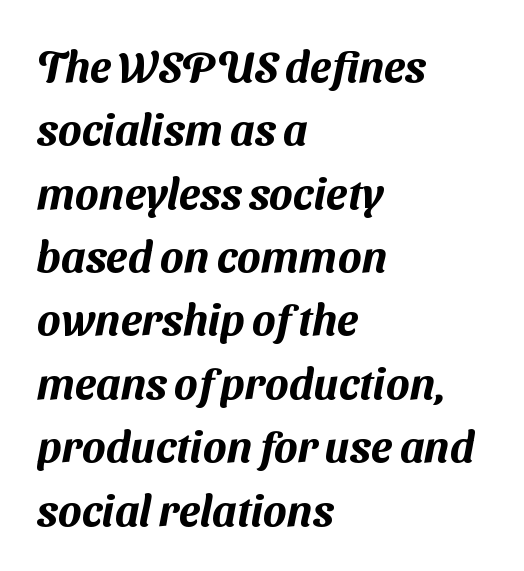
Underline: absent. One-word summary of the alignment: left. Summary of vertical rhythm: regular, with standard interline spacing. The face used here is rendered with its standard letterfit. These lines are rendered in a variable-pitch font.
